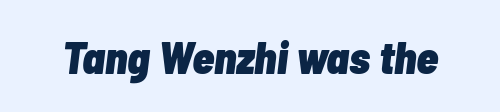
Q: Is the text bold? A: Yes.
Q: Is the text italic (slanted)? A: Yes, it leans right by about 7 degrees.
Q: Is the text underlined? A: No.
Q: Is the spacing between letters normal or unusually wide? A: Normal.
Q: Width (condensed, normal, or wide)? A: Condensed.
Q: Stroke contrast? A: Low.
Q: x-height? A: Medium.
Q: Monospaced? A: No.
